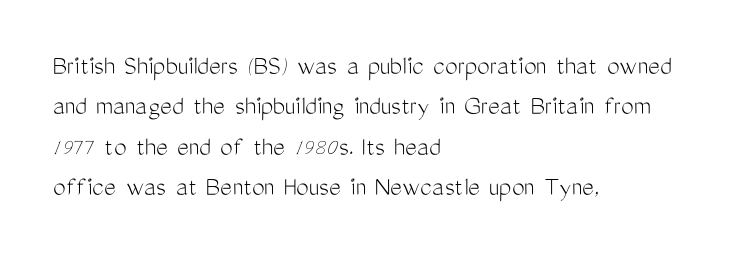
Nobody touched the tracking dial on this one. A quiet, ordinary-to-light weight characterises the typeface. This sample is left-justified, so line endings fall wherever the words run out. Rows of type keep a routine distance in the vertical direction.
